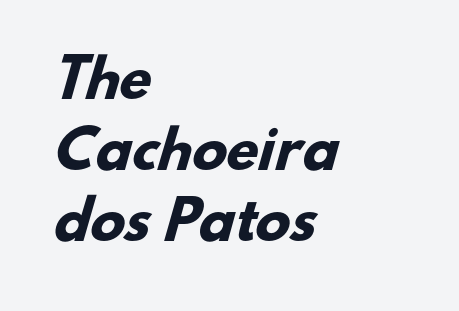
Q: Is the text bold? A: Yes.
Q: Is the typeface a serif or a sans-serif typeface? A: Sans-serif.
Q: Is the text underlined? A: No.
Q: How is the paragraph aligned? A: Left-aligned.
Q: Is the spacing between letters normal or unusually wide? A: Normal.
Q: Is the spacing between lines tight, normal or loose? A: Normal.
Q: Width (condensed, normal, or wide)? A: Normal.
Q: Stroke contrast? A: Low.
Q: x-height? A: Small.
Q: Monospaced? A: No.
